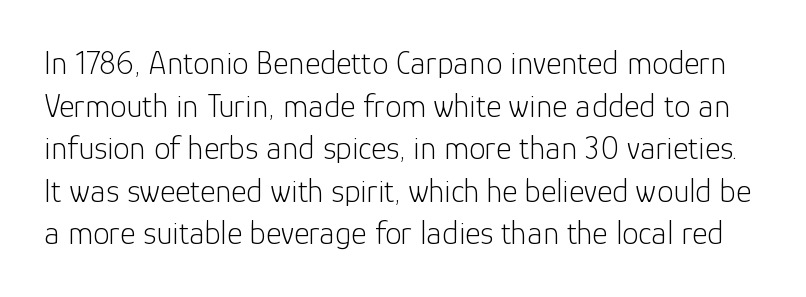
Q: Is the text bold? A: No.
Q: Is the text italic (slanted)? A: No, it is upright.
Q: Is the typeface a serif or a sans-serif typeface? A: Sans-serif.
Q: Is the text underlined? A: No.
Q: Is the spacing between letters normal or unusually wide? A: Normal.
Q: Is the spacing between lines tight, normal or loose? A: Normal.
Q: Width (condensed, normal, or wide)? A: Normal.
Q: Stroke contrast? A: Low.
Q: x-height? A: Medium.
Q: Monospaced? A: No.
